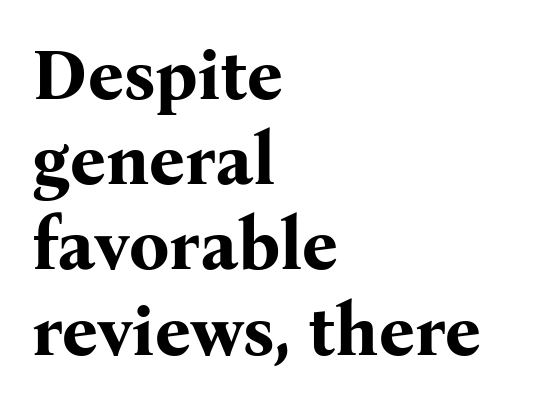
{"serif": "yes", "italic": "no", "bold": "yes", "weight": "bold", "width": "normal", "stroke_contrast": "medium", "x_height": "medium", "monospaced": "no", "underline": "no", "align": "left", "line_spacing_ratio": 1.2, "letter_spacing": "normal", "letter_spacing_em": 0.0, "glyph_px": 71}
